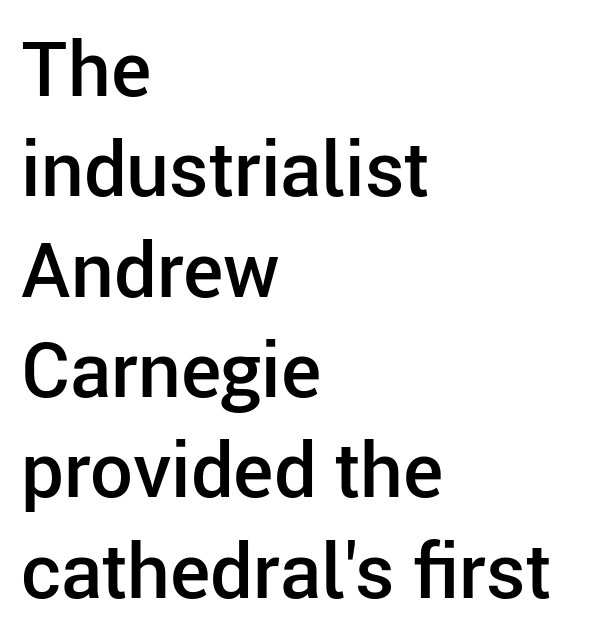
{"serif": "no", "italic": "no", "bold": "semi", "weight": "semibold", "width": "normal", "stroke_contrast": "low", "x_height": "medium", "monospaced": "no", "underline": "no", "align": "left", "line_spacing": "normal", "line_spacing_ratio": 1.32, "letter_spacing": "normal", "letter_spacing_em": 0.0, "glyph_px": 76}
